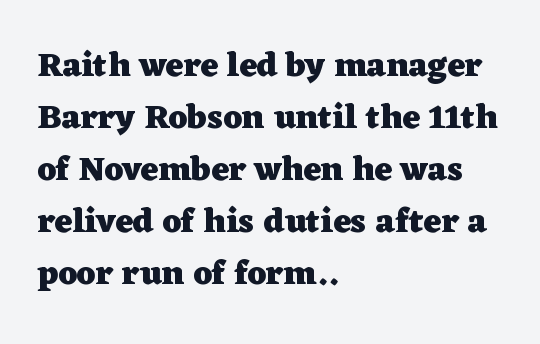
The paragraph has a hard left edge and a soft right edge. Vertically, the passage feels balanced, rows spaced as you'd expect. The font family rendered here belongs to the serif group. Note the varied advance widths — an 'i' is clearly narrower than an 'm'. There is no visible air inserted between adjacent glyphs. Letters rest on an invisible, unmarked baseline.
